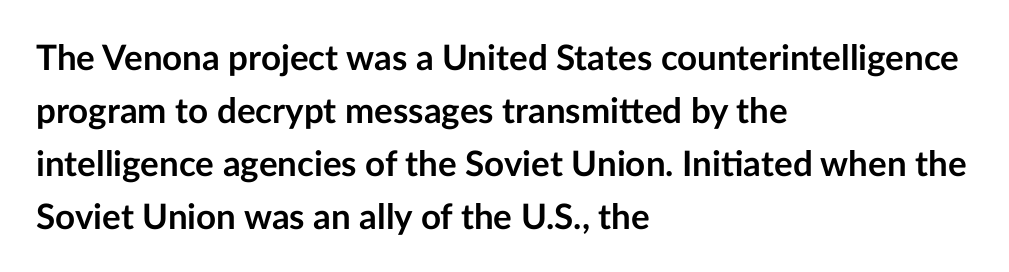
{"serif": "no", "italic": "no", "bold": "yes", "weight": "semibold", "width": "normal", "stroke_contrast": "low", "x_height": "medium", "monospaced": "no", "underline": "no", "align": "left", "line_spacing": "normal", "line_spacing_ratio": 1.51, "letter_spacing": "normal", "letter_spacing_em": 0.0, "glyph_px": 35}
